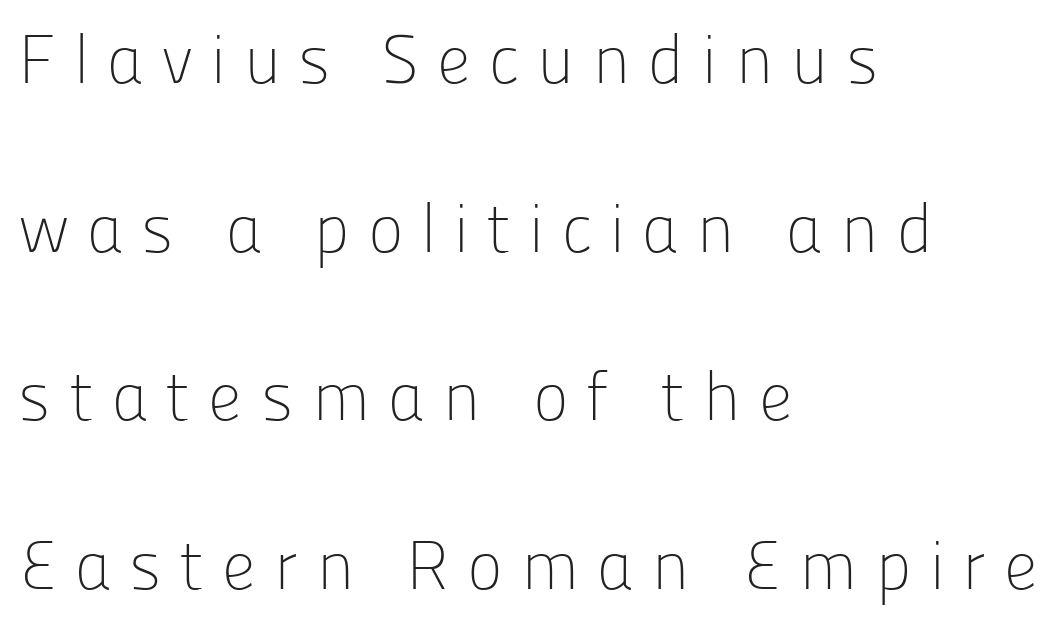
The image shows 68 px light sans-serif type, upright; set left-aligned, loose line spacing (2.48x), unusually wide letter spacing (+0.26 em), not underlined; low stroke contrast and a medium x-height.
